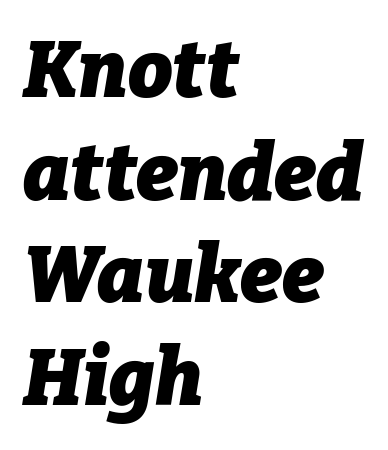
The image shows 79 px heavy type, italic (leaning right); set left-aligned, normal line spacing (1.3x), normal letter spacing, not underlined; low stroke contrast and a medium x-height.
